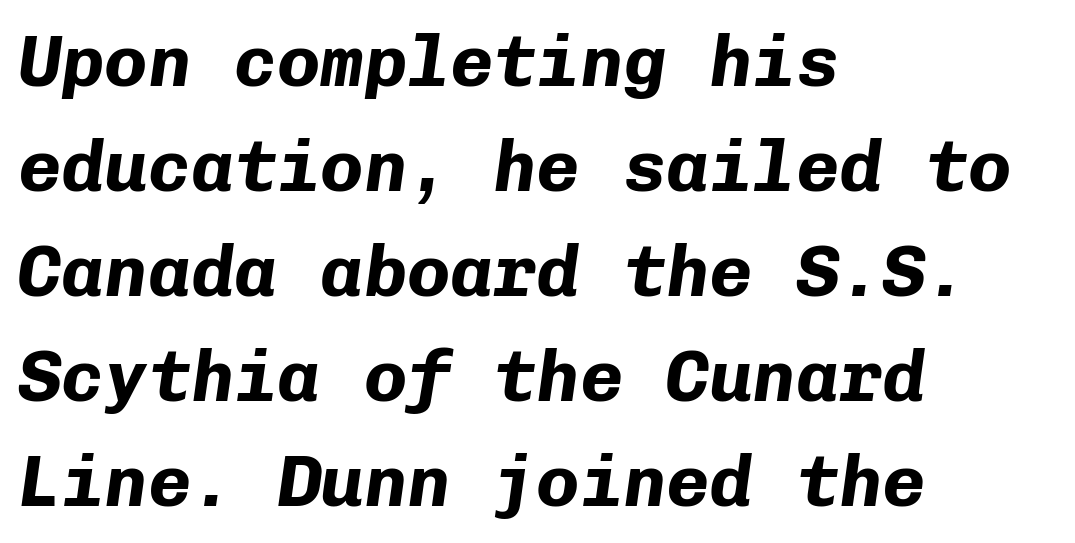
Q: Is the text bold? A: Yes.
Q: Is the text italic (slanted)? A: Yes, it leans right by about 8 degrees.
Q: Is the text underlined? A: No.
Q: How is the paragraph aligned? A: Left-aligned.
Q: Is the spacing between letters normal or unusually wide? A: Normal.
Q: Is the spacing between lines tight, normal or loose? A: Normal.
Q: Width (condensed, normal, or wide)? A: Normal.
Q: Stroke contrast? A: Low.
Q: x-height? A: Medium.
Q: Monospaced? A: Yes.
